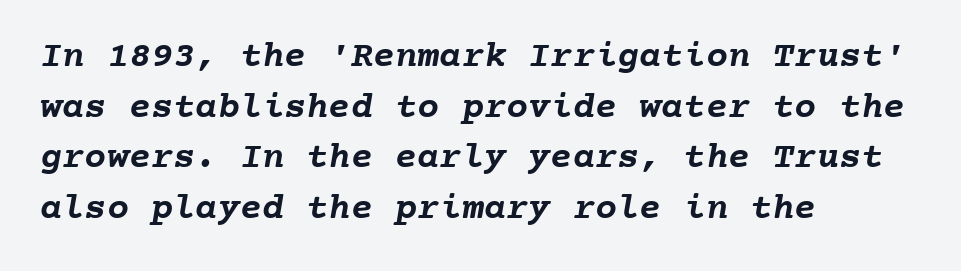
The image shows 37 px semibold type, monospaced; set left-aligned, normal line spacing (1.37x), normal letter spacing, not underlined; low stroke contrast and a medium x-height.
